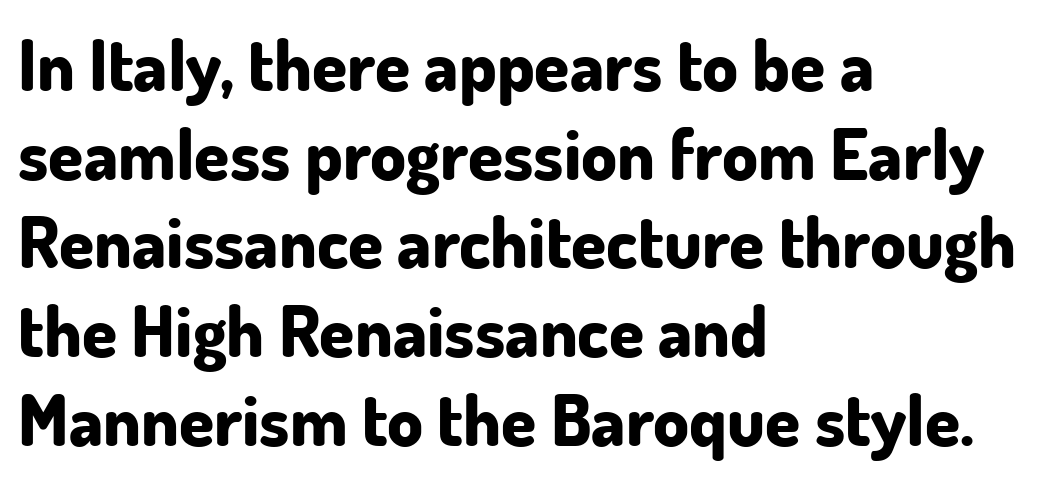
The image shows 71 px bold sans-serif type, upright; set left-aligned, normal line spacing (1.25x), normal letter spacing, not underlined; low stroke contrast and a small x-height.
